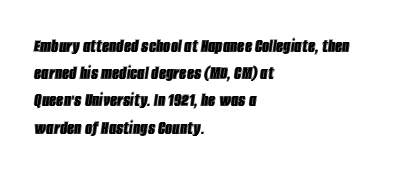
Q: Is the text italic (slanted)? A: Yes, it leans right by about 8 degrees.
Q: Is the text underlined? A: No.
Q: How is the paragraph aligned? A: Left-aligned.
Q: Is the spacing between letters normal or unusually wide? A: Normal.
Q: Is the spacing between lines tight, normal or loose? A: Normal.
